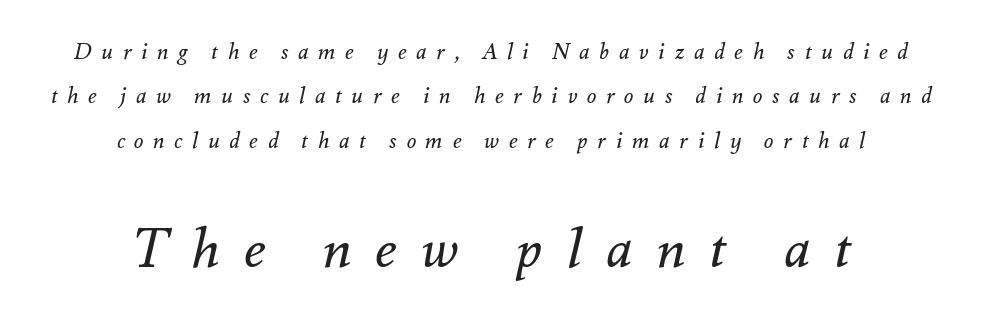
{"italic": "yes", "lean": "right", "slant_degrees": 12, "bold": "no", "weight": "regular", "width": "normal", "stroke_contrast": "medium", "x_height": "small", "monospaced": "no", "underline": "no", "align": "center", "line_spacing": "loose", "line_spacing_ratio": 2.02, "letter_spacing": "wide", "letter_spacing_em": 0.44, "larger_block": "second", "size_ratio": 2.5, "glyph_px": 55}
